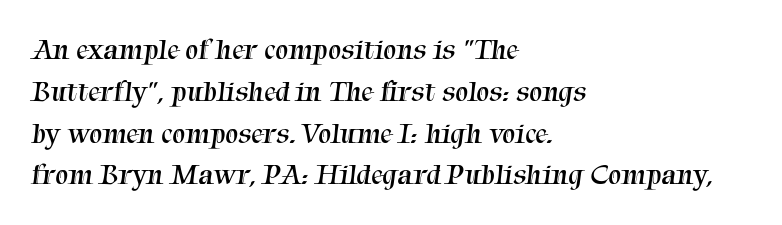
Q: Is the text bold? A: No.
Q: Is the typeface a serif or a sans-serif typeface? A: Serif.
Q: Is the text underlined? A: No.
Q: How is the paragraph aligned? A: Left-aligned.
Q: Is the spacing between letters normal or unusually wide? A: Normal.
Q: Is the spacing between lines tight, normal or loose? A: Normal.
Q: Width (condensed, normal, or wide)? A: Normal.
Q: Stroke contrast? A: Medium.
Q: x-height? A: Medium.
Q: Monospaced? A: No.
